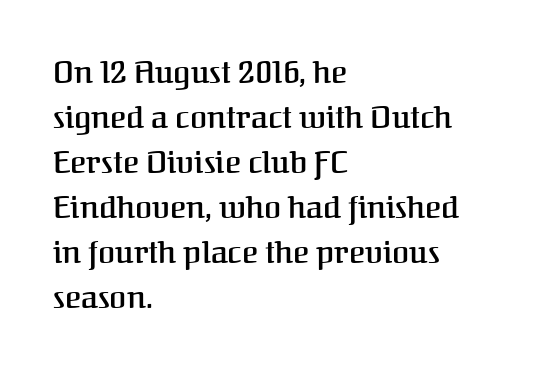
Default kerning and tracking; the words read as compact shapes. You could not count columns in this text — the font is proportionally spaced. Tall strokes in this sample are plumb rather than angled. This rendering uses left alignment, leaving the right contour irregular.
